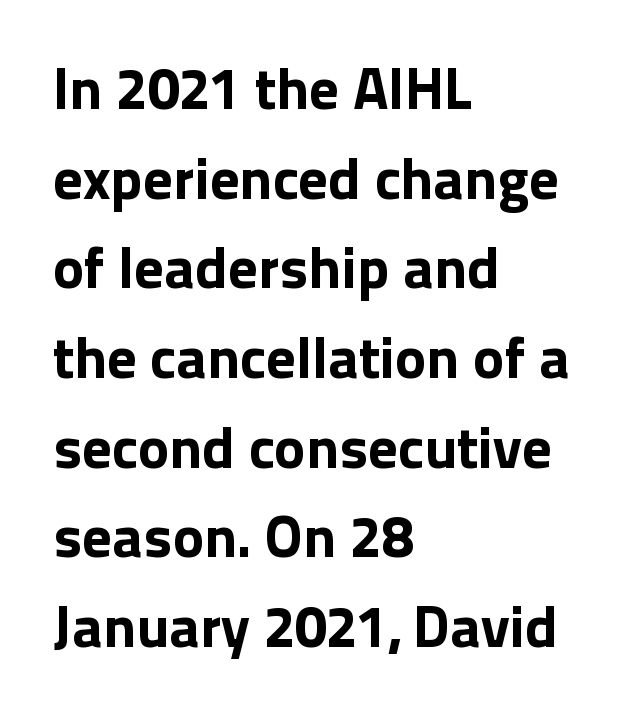
The image shows 59 px bold sans-serif type, upright; set left-aligned, normal line spacing (1.52x), normal letter spacing, not underlined; a medium x-height.
